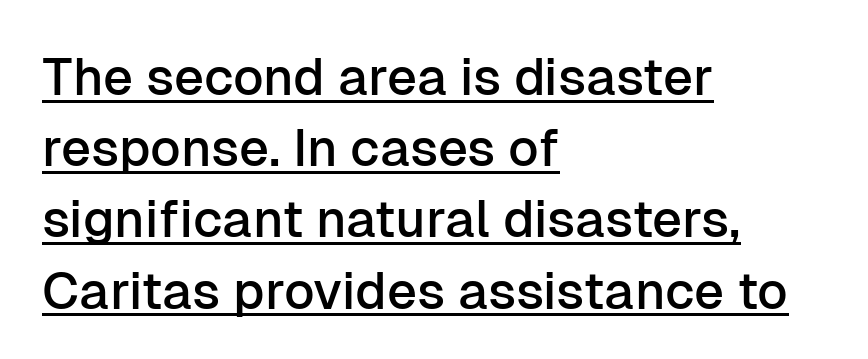
{"serif": "no", "italic": "no", "width": "normal", "stroke_contrast": "low", "x_height": "medium", "monospaced": "no", "underline": "yes", "align": "left", "line_spacing": "normal", "line_spacing_ratio": 1.37, "letter_spacing": "normal", "letter_spacing_em": 0.0, "glyph_px": 52}
